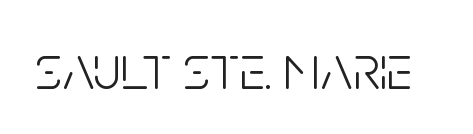
The image shows 63 px light, condensed sans-serif type, upright; set normal letter spacing, not underlined; low stroke contrast and a large x-height.
